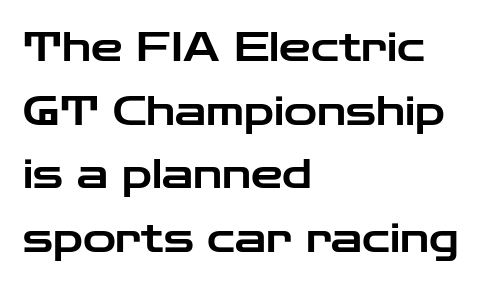
{"serif": "no", "italic": "no", "width": "wide", "stroke_contrast": "low", "x_height": "medium", "monospaced": "no", "underline": "no", "align": "left", "line_spacing": "normal", "line_spacing_ratio": 1.59, "letter_spacing": "normal", "letter_spacing_em": 0.0, "glyph_px": 40}
